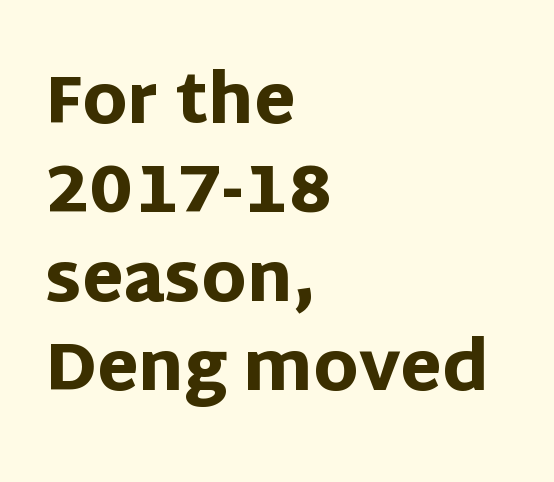
Short and long lines alike share a common starting point at left. Font category for this specimen: sans-serif. This sample uses an upright cut, with every glyph sitting square on the baseline. How would I describe the line gaps? Plain and ordinary. Varying glyph widths throughout — classic text-font behaviour.
